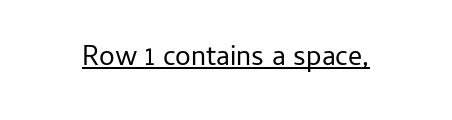
The rendering keeps characters at their native spacing. Is the stroke heavy? The answer is a plain regular-or-lighter. Ascenders rise straight up at ninety degrees. Honestly, the underline is the first thing you notice here.
